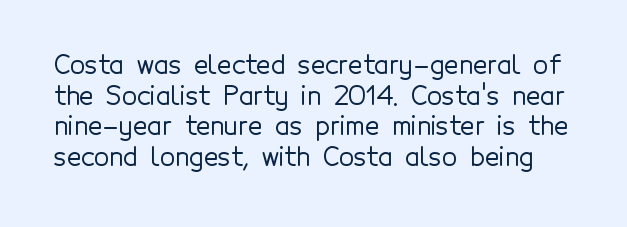
{"italic": "no", "underline": "no", "line_spacing_ratio": 1.23, "letter_spacing": "normal", "letter_spacing_em": 0.0, "glyph_px": 25}
